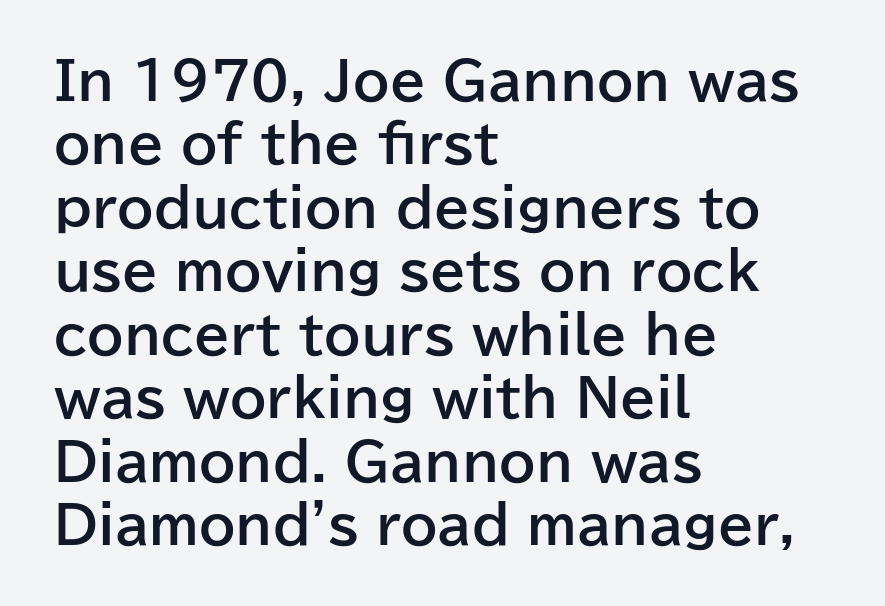
The image shows 52 px bold sans-serif type, upright; set left-aligned, line spacing 1.22x, normal letter spacing, not underlined; low stroke contrast and a medium x-height.
